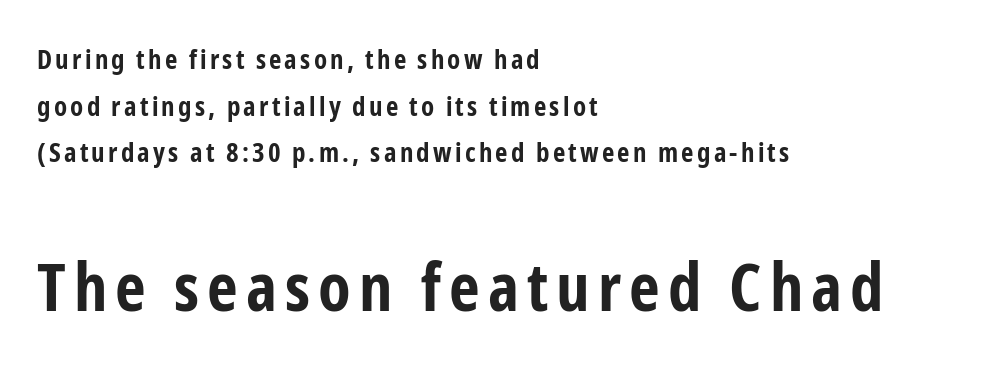
The image shows 67 px bold, condensed sans-serif type, upright; set left-aligned, line spacing 1.73x, not underlined; the second (bottom) block is 2.48x larger; low stroke contrast and a medium x-height.
